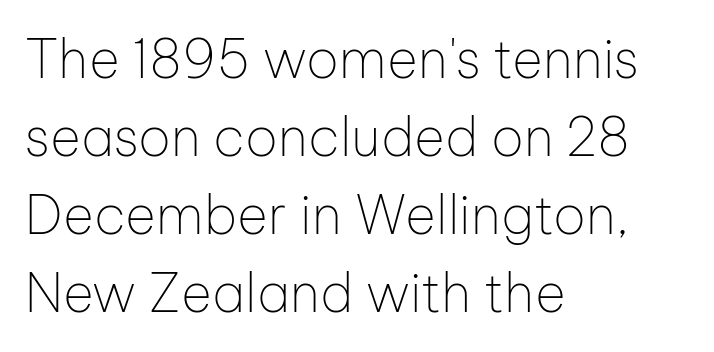
Q: Is the text bold? A: No.
Q: Is the text italic (slanted)? A: No, it is upright.
Q: Is the typeface a serif or a sans-serif typeface? A: Sans-serif.
Q: Is the text underlined? A: No.
Q: How is the paragraph aligned? A: Left-aligned.
Q: Is the spacing between letters normal or unusually wide? A: Normal.
Q: Is the spacing between lines tight, normal or loose? A: Normal.
Q: Width (condensed, normal, or wide)? A: Normal.
Q: Stroke contrast? A: Low.
Q: x-height? A: Medium.
Q: Monospaced? A: No.
